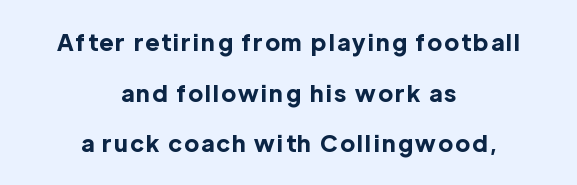
{"italic": "no", "bold": "yes", "underline": "no", "align": "center", "line_spacing": "loose", "line_spacing_ratio": 2.2, "glyph_px": 23}
